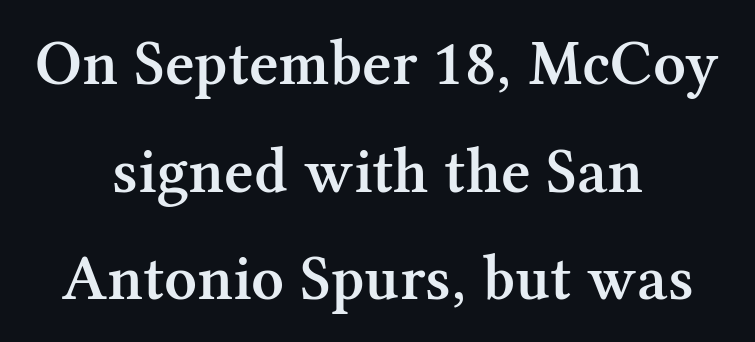
The strip under each line holds only bare page. This sample uses plain, unmodified letter spacing. Rendered with straight, roman letterforms. A typesetter would call this proportional, since set widths differ per character.
